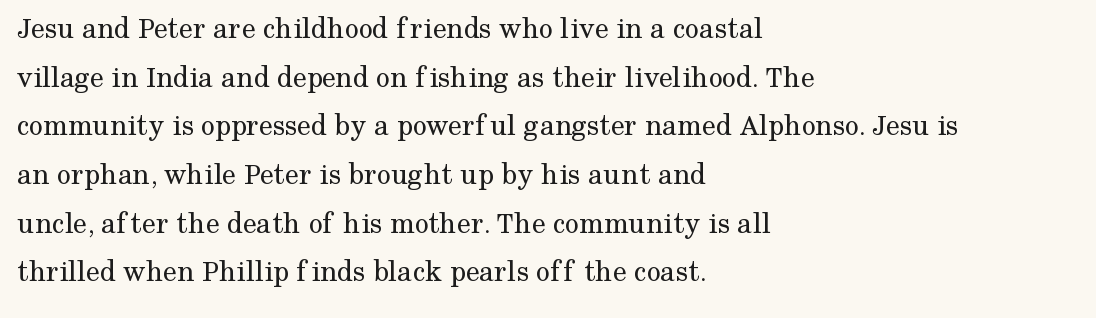
The image shows 31 px regular-weight serif type, upright; set left-aligned, normal line spacing (1.57x), normal letter spacing, not underlined; medium stroke contrast and a medium x-height.
